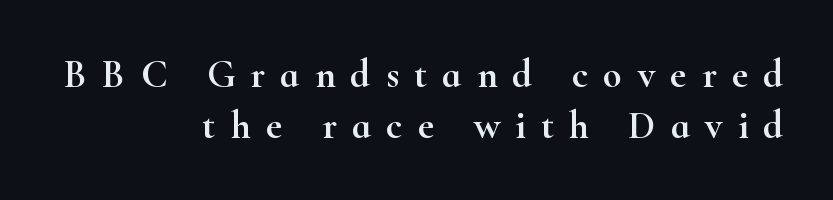
The image shows 39 px wide serif type, upright; set right-aligned, normal line spacing (1.3x), unusually wide letter spacing (+0.39 em), not underlined; high stroke contrast and a small x-height.
